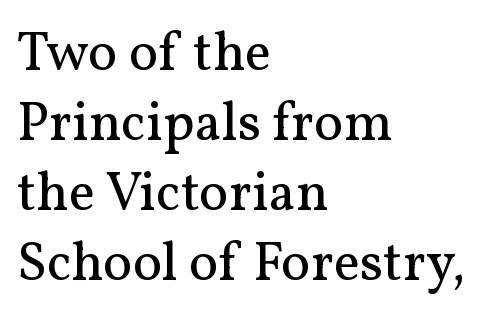
Descenders are the only things crossing below the line. Baseline-to-baseline distance is the conventional proportion of letter height. The passage shown is not bold in any degree. Spacing verdict: proportional, widths tailored to each character. The passage is arranged the way most books set body copy — flush left. Observe the serifs anchoring each vertical stroke in this sample.
